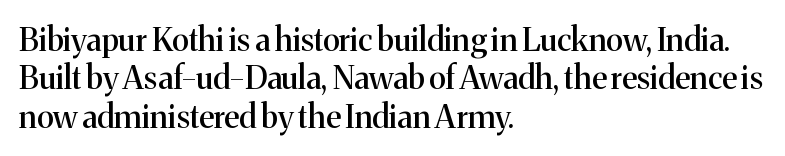
The image shows 32 px serif type, upright; set left-aligned, line spacing 1.2x, normal letter spacing, not underlined; medium stroke contrast and a medium x-height.
